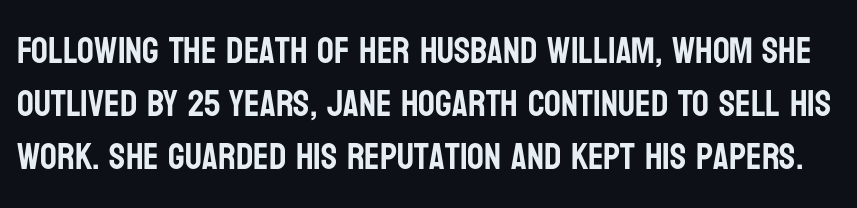
Q: Is the text italic (slanted)? A: No, it is upright.
Q: Is the typeface a serif or a sans-serif typeface? A: Sans-serif.
Q: Is the text underlined? A: No.
Q: Is the spacing between letters normal or unusually wide? A: Normal.
Q: Is the spacing between lines tight, normal or loose? A: Normal.
Q: Width (condensed, normal, or wide)? A: Condensed.
Q: Stroke contrast? A: Low.
Q: x-height? A: Large.
Q: Monospaced? A: No.
